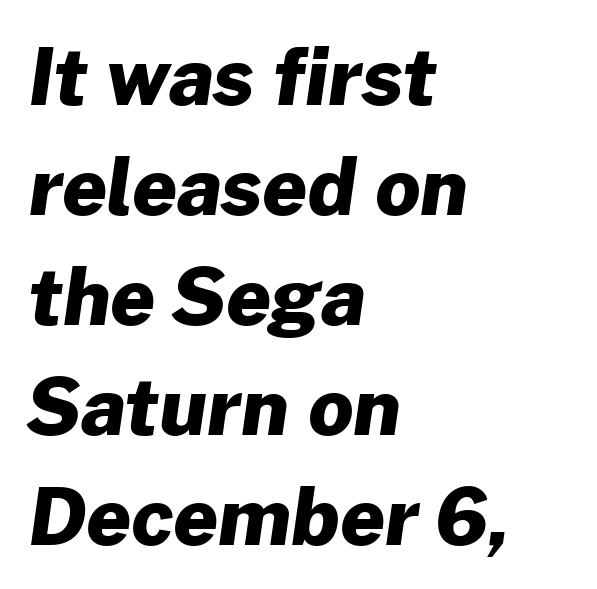
The string is rendered with underlining switched off. Proportional: the letters do not fall into vertical columns. These lines sit exactly where default settings would place them. Is the type bold? Yes — the strokes are clearly thick and heavy. The line texture is even and compact thanks to regular tracking.
